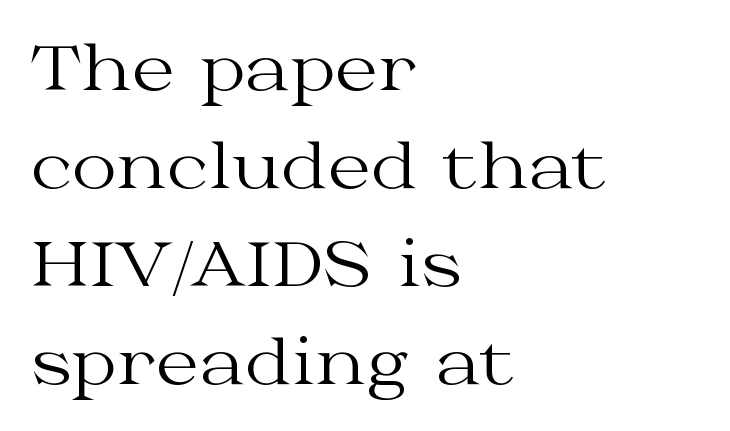
{"serif": "yes", "italic": "no", "bold": "no", "weight": "regular", "width": "wide", "stroke_contrast": "medium", "x_height": "medium", "monospaced": "no", "underline": "no", "align": "left", "line_spacing": "normal", "line_spacing_ratio": 1.58, "letter_spacing": "normal", "letter_spacing_em": 0.0, "glyph_px": 62}
